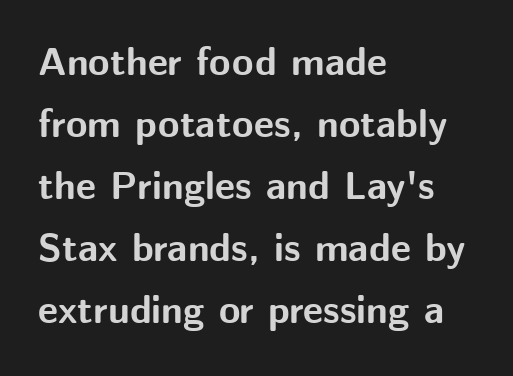
Q: Is the text bold? A: Yes.
Q: Is the text italic (slanted)? A: No, it is upright.
Q: Is the typeface a serif or a sans-serif typeface? A: Sans-serif.
Q: Is the text underlined? A: No.
Q: How is the paragraph aligned? A: Left-aligned.
Q: Is the spacing between letters normal or unusually wide? A: Normal.
Q: Is the spacing between lines tight, normal or loose? A: Normal.
Q: Width (condensed, normal, or wide)? A: Normal.
Q: Stroke contrast? A: Medium.
Q: x-height? A: Medium.
Q: Monospaced? A: No.
